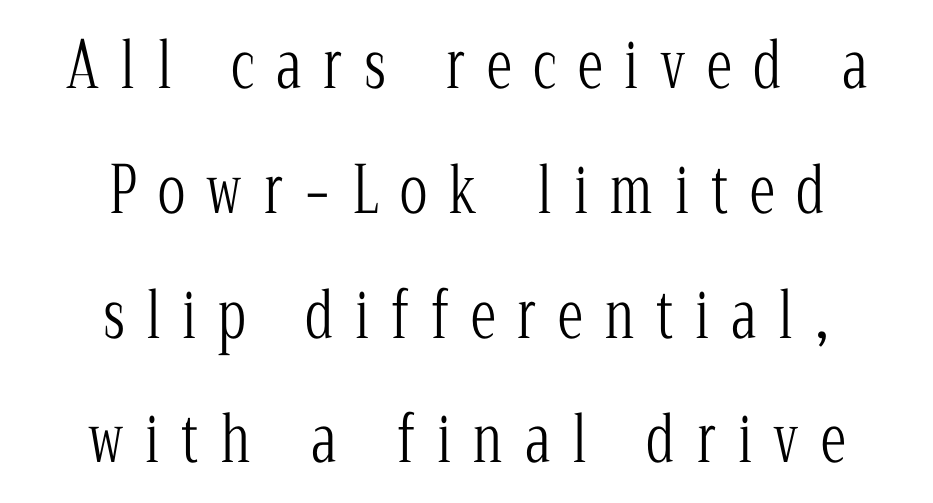
The typeface has the unassuming heft of standard copy or less. Proportional: the letters do not fall into vertical columns. This sample trades compactness for vertical openness between lines. Unlike a clean sans, this face finishes its strokes with serifs. Glance below the letters and you will spot only blank space.
